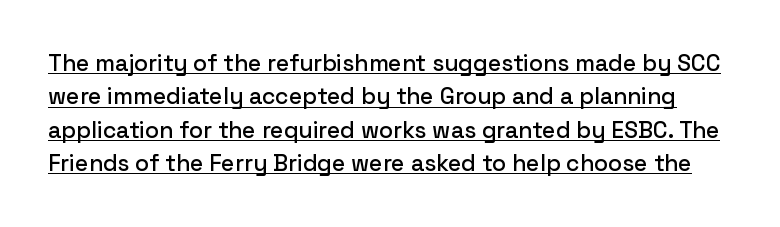
Q: Is the text italic (slanted)? A: No, it is upright.
Q: Is the text underlined? A: Yes.
Q: Is the spacing between letters normal or unusually wide? A: Normal.
Q: Is the spacing between lines tight, normal or loose? A: Normal.
